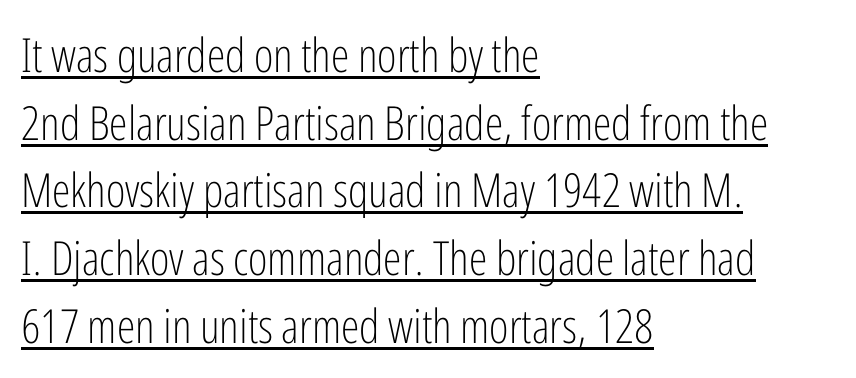
The lines are quadded left. This sample carries an underscore along the baseline area. The lettering holds an erect, upright posture throughout. No heavy texture on the line: the type isn't bold.
